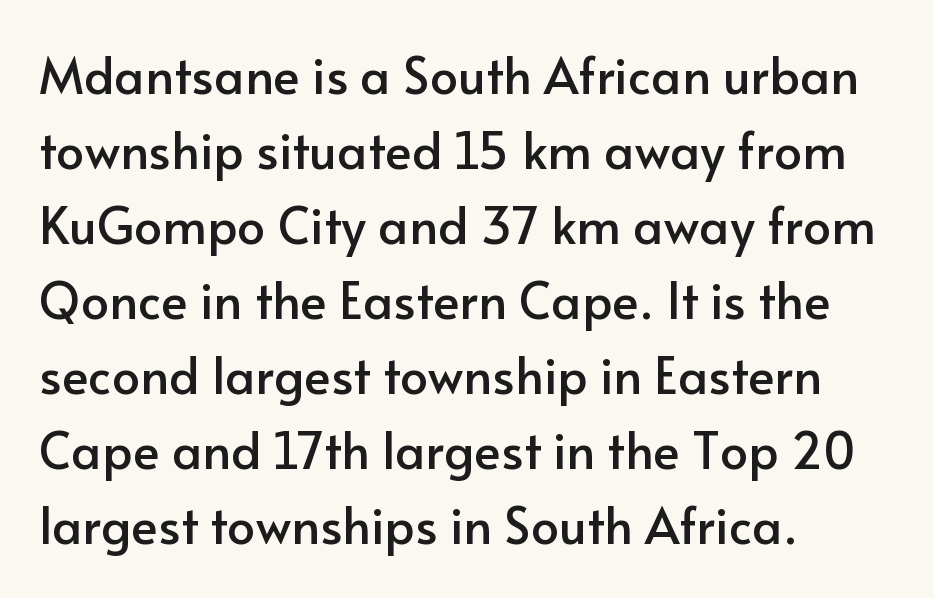
Q: Is the text italic (slanted)? A: No, it is upright.
Q: Is the typeface a serif or a sans-serif typeface? A: Sans-serif.
Q: Is the text underlined? A: No.
Q: How is the paragraph aligned? A: Left-aligned.
Q: Is the spacing between letters normal or unusually wide? A: Normal.
Q: Is the spacing between lines tight, normal or loose? A: Normal.
Q: Width (condensed, normal, or wide)? A: Normal.
Q: Stroke contrast? A: Low.
Q: x-height? A: Small.
Q: Monospaced? A: No.
